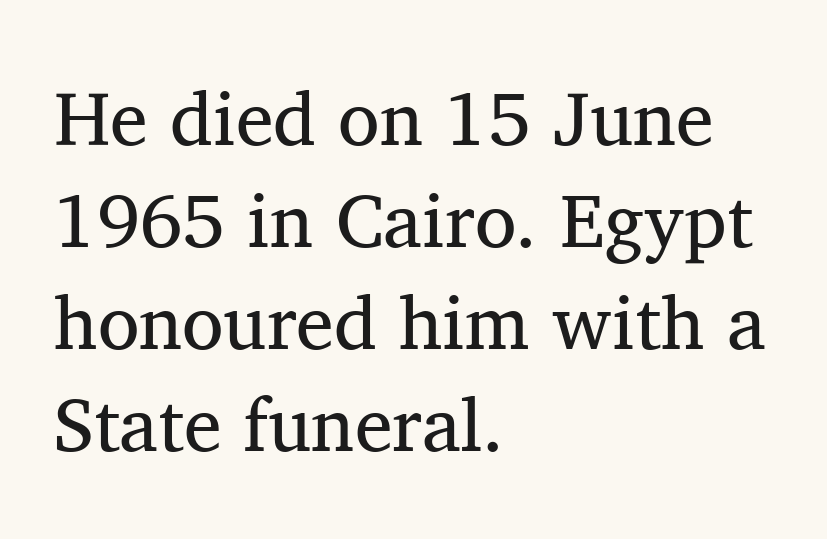
Q: Is the text bold? A: No.
Q: Is the text italic (slanted)? A: No, it is upright.
Q: Is the typeface a serif or a sans-serif typeface? A: Serif.
Q: Is the text underlined? A: No.
Q: How is the paragraph aligned? A: Left-aligned.
Q: Is the spacing between letters normal or unusually wide? A: Normal.
Q: Is the spacing between lines tight, normal or loose? A: Normal.
Q: Width (condensed, normal, or wide)? A: Normal.
Q: Stroke contrast? A: Medium.
Q: x-height? A: Medium.
Q: Monospaced? A: No.
